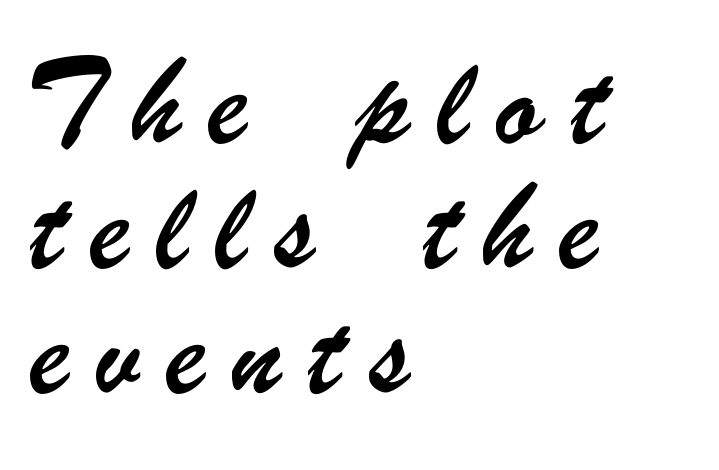
Q: Is the typeface a serif or a sans-serif typeface? A: Sans-serif.
Q: Is the text underlined? A: No.
Q: How is the paragraph aligned? A: Left-aligned.
Q: Is the spacing between letters normal or unusually wide? A: Unusually wide.
Q: Is the spacing between lines tight, normal or loose? A: Loose.
Q: Width (condensed, normal, or wide)? A: Condensed.
Q: Stroke contrast? A: Low.
Q: x-height? A: Small.
Q: Monospaced? A: No.
